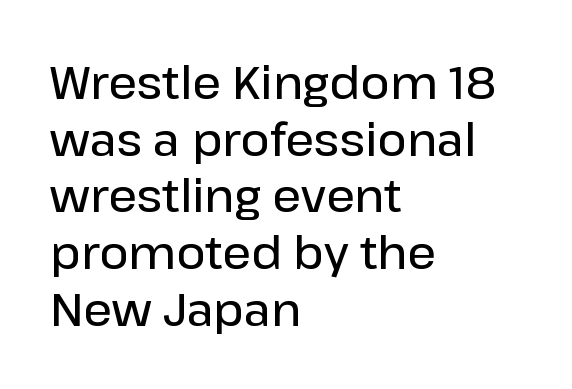
{"serif": "no", "italic": "no", "bold": "semi", "weight": "semibold", "width": "normal", "stroke_contrast": "low", "x_height": "medium", "monospaced": "no", "underline": "no", "align": "left", "line_spacing": "normal", "line_spacing_ratio": 1.26, "letter_spacing": "normal", "letter_spacing_em": 0.0, "glyph_px": 45}
